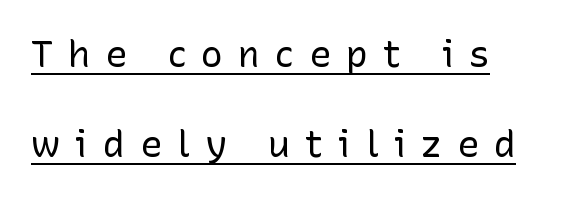
Q: Is the text bold? A: No.
Q: Is the text italic (slanted)? A: No, it is upright.
Q: Is the typeface a serif or a sans-serif typeface? A: Sans-serif.
Q: Is the text underlined? A: Yes.
Q: How is the paragraph aligned? A: Left-aligned.
Q: Is the spacing between letters normal or unusually wide? A: Unusually wide.
Q: Is the spacing between lines tight, normal or loose? A: Loose.
Q: Width (condensed, normal, or wide)? A: Normal.
Q: Stroke contrast? A: Low.
Q: x-height? A: Medium.
Q: Monospaced? A: No.
